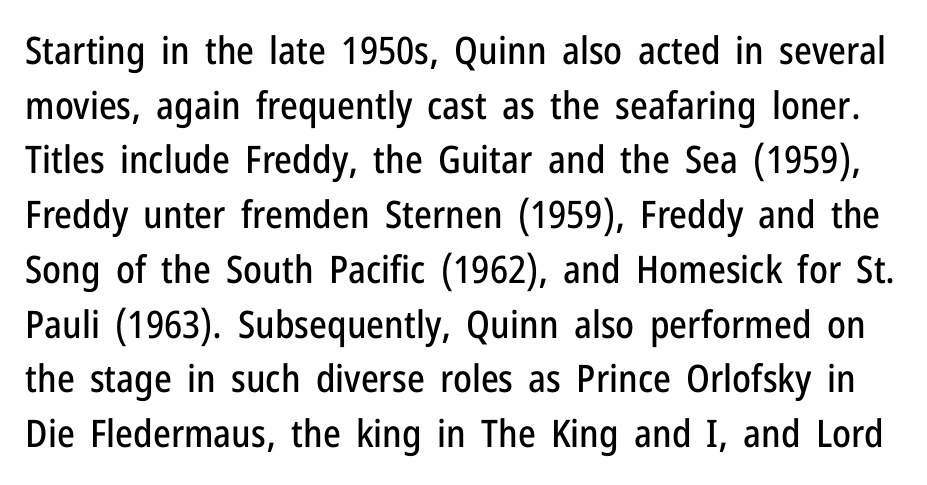
Q: Is the text italic (slanted)? A: No, it is upright.
Q: Is the typeface a serif or a sans-serif typeface? A: Sans-serif.
Q: Is the text underlined? A: No.
Q: Is the spacing between letters normal or unusually wide? A: Normal.
Q: Is the spacing between lines tight, normal or loose? A: Normal.
Q: Width (condensed, normal, or wide)? A: Condensed.
Q: Stroke contrast? A: Low.
Q: x-height? A: Medium.
Q: Monospaced? A: No.
